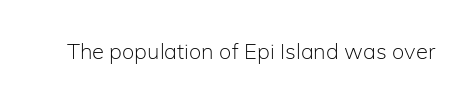
The space directly below the letters is spotless. Quick note: not italic, upright. The line texture is even and compact thanks to regular tracking. These glyphs show unthickened strokes, regular width or finer.
